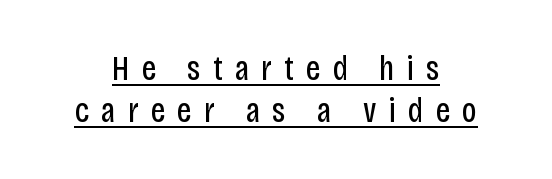
Q: Is the text bold? A: No.
Q: Is the text italic (slanted)? A: No, it is upright.
Q: Is the typeface a serif or a sans-serif typeface? A: Sans-serif.
Q: Is the text underlined? A: Yes.
Q: How is the paragraph aligned? A: Centered.
Q: Is the spacing between letters normal or unusually wide? A: Unusually wide.
Q: Width (condensed, normal, or wide)? A: Condensed.
Q: Stroke contrast? A: Low.
Q: x-height? A: Large.
Q: Monospaced? A: No.
